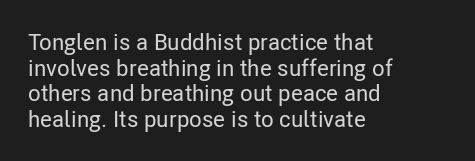
Anything drawn beneath the words? Only blank space. Style check: upright. Does extra space separate the letters? No, they use regular spacing. Compared with a centered layout, this one pins lines to the left instead. The space between consecutive lines is stingy.
